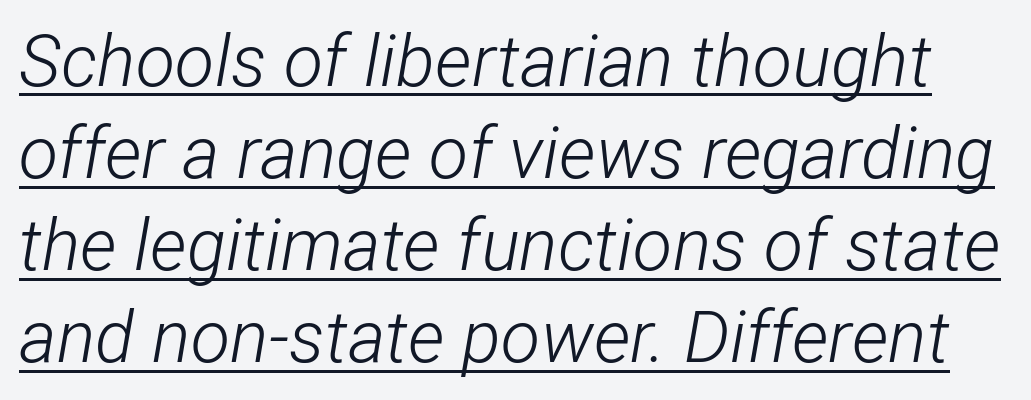
Q: Is the text bold? A: No.
Q: Is the text italic (slanted)? A: Yes, it leans right by about 12 degrees.
Q: Is the text underlined? A: Yes.
Q: Is the spacing between letters normal or unusually wide? A: Normal.
Q: Is the spacing between lines tight, normal or loose? A: Normal.
Q: Width (condensed, normal, or wide)? A: Condensed.
Q: Stroke contrast? A: Low.
Q: x-height? A: Medium.
Q: Monospaced? A: No.
